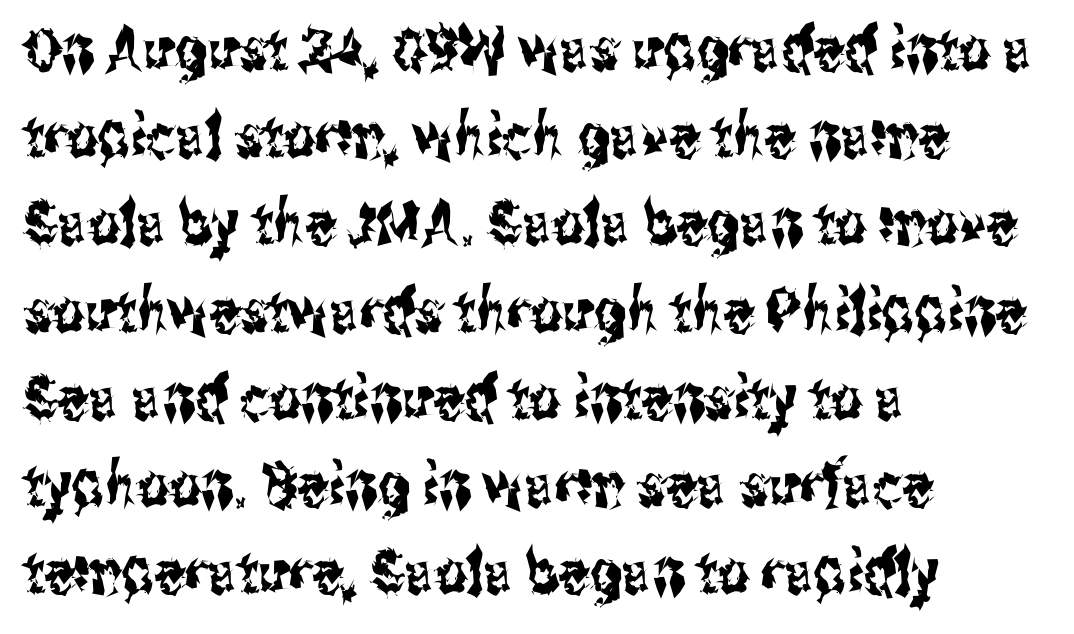
{"serif": "no", "italic": "no", "width": "condensed", "stroke_contrast": "medium", "x_height": "medium", "monospaced": "no", "underline": "no", "align": "left", "line_spacing": "normal", "line_spacing_ratio": 1.43, "letter_spacing": "normal", "letter_spacing_em": 0.0, "glyph_px": 61}
